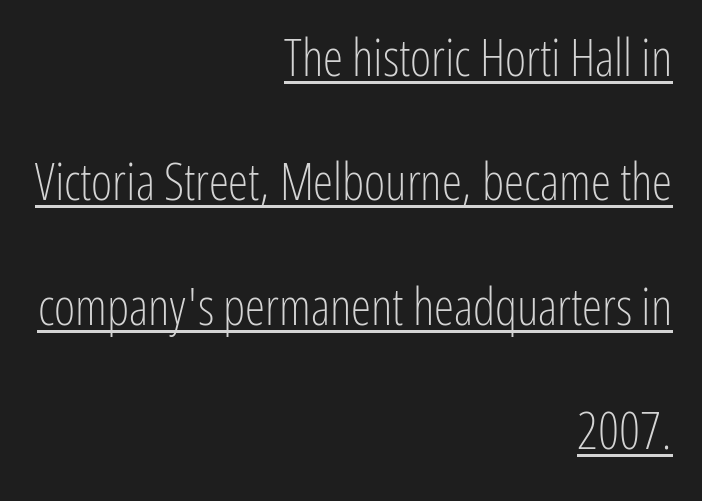
The block of text is sparse from top to bottom, with ample space between rows. Nothing unusual about the tracking: characters are spaced as the font intends. Weight: in the light-to-regular range. Italic? Not at all — the glyphs are vertical. Reading down the block, your eye finds every line finishing at a fixed right position. Letterform terminals end flat and unadorned throughout the passage.
